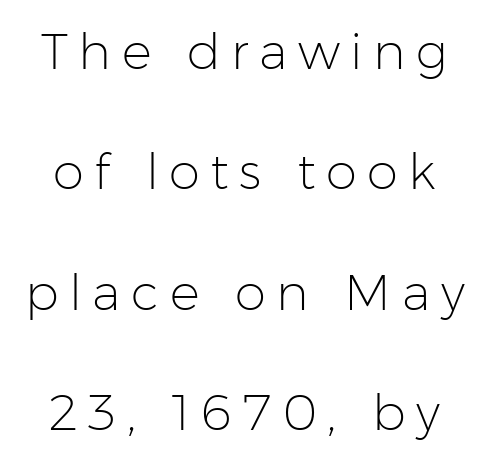
The image shows 50 px light sans-serif type, upright; set loose line spacing (2.41x), unusually wide letter spacing (+0.21 em), not underlined; low stroke contrast and a medium x-height.
